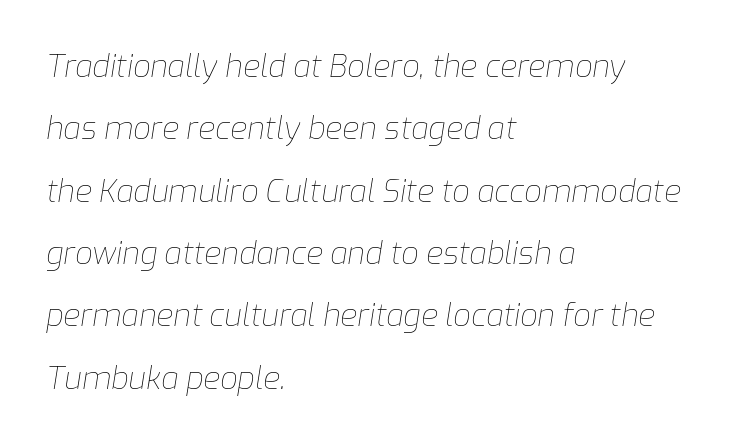
Is there much room between lines? Yes — plenty of vertical air separates them. Notice how the stems are inclined rather than vertical — that's the hallmark of italics. Caption: multi-line text, flush left, ragged right. Each stroke keeps to a modest, everyday thickness or less.
